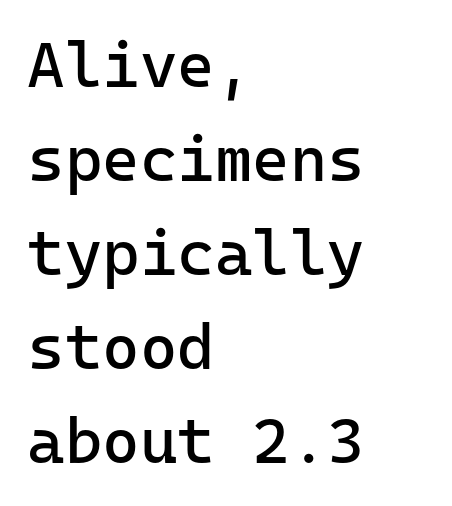
Anything drawn beneath the words? Only blank space. Nothing sits at the stroke ends, so this counts as sans-serif. The line-height multiplier appears to be the usual default. Quick note: not italic, upright. Stems here are at most as thick as an everyday book face.
